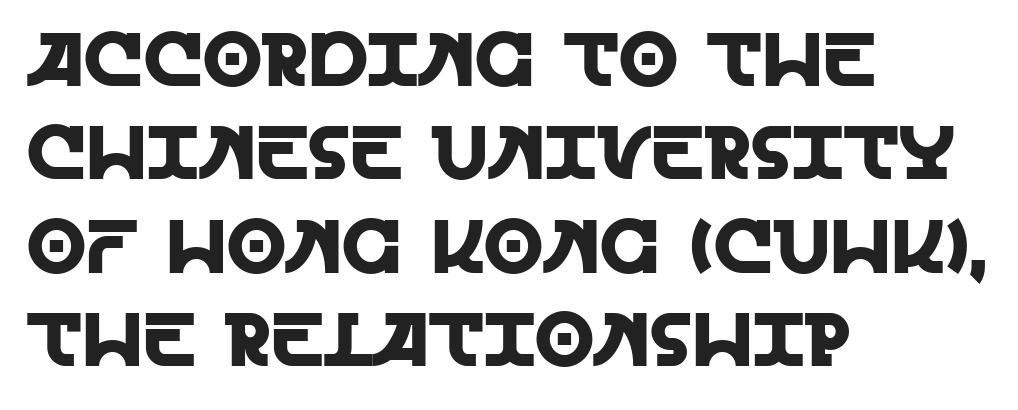
Q: Is the text italic (slanted)? A: No, it is upright.
Q: Is the typeface a serif or a sans-serif typeface? A: Sans-serif.
Q: Is the text underlined? A: No.
Q: How is the paragraph aligned? A: Left-aligned.
Q: Is the spacing between letters normal or unusually wide? A: Normal.
Q: Width (condensed, normal, or wide)? A: Normal.
Q: x-height? A: Large.
Q: Monospaced? A: No.
